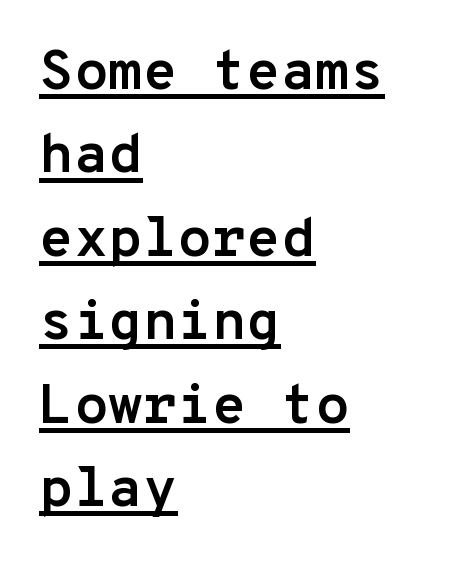
Q: Is the text bold? A: Yes.
Q: Is the text italic (slanted)? A: No, it is upright.
Q: Is the typeface a serif or a sans-serif typeface? A: Sans-serif.
Q: Is the text underlined? A: Yes.
Q: How is the paragraph aligned? A: Left-aligned.
Q: Is the spacing between letters normal or unusually wide? A: Normal.
Q: Is the spacing between lines tight, normal or loose? A: Normal.
Q: Width (condensed, normal, or wide)? A: Normal.
Q: Stroke contrast? A: Low.
Q: x-height? A: Medium.
Q: Monospaced? A: Yes.
